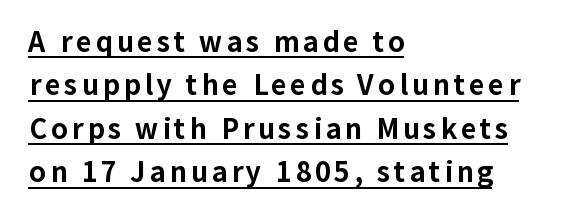
The image shows 27 px bold type, upright; set left-aligned, normal line spacing (1.61x), underlined.
